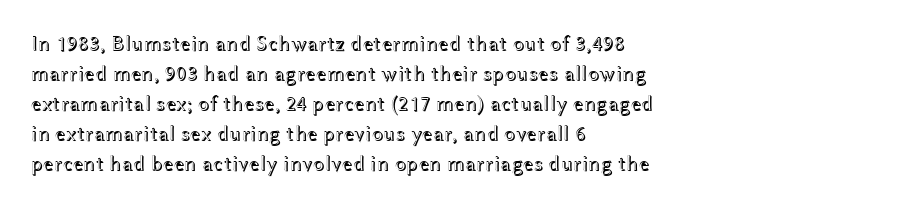
The image shows 21 px text type, upright; set left-aligned, normal line spacing (1.43x), normal letter spacing, not underlined.
